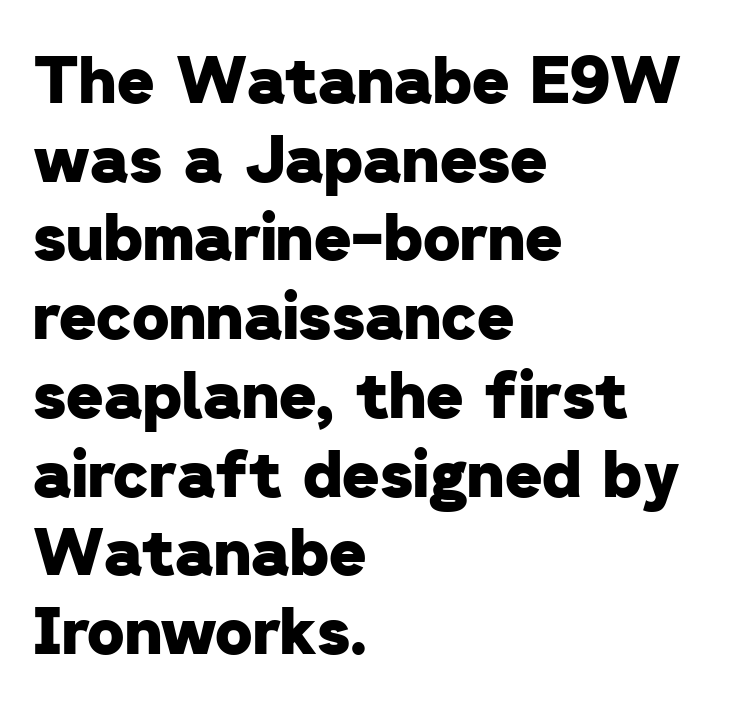
Q: Is the text bold? A: Yes.
Q: Is the typeface a serif or a sans-serif typeface? A: Sans-serif.
Q: Is the text underlined? A: No.
Q: How is the paragraph aligned? A: Left-aligned.
Q: Is the spacing between letters normal or unusually wide? A: Normal.
Q: Width (condensed, normal, or wide)? A: Normal.
Q: Stroke contrast? A: Low.
Q: x-height? A: Medium.
Q: Monospaced? A: No.
